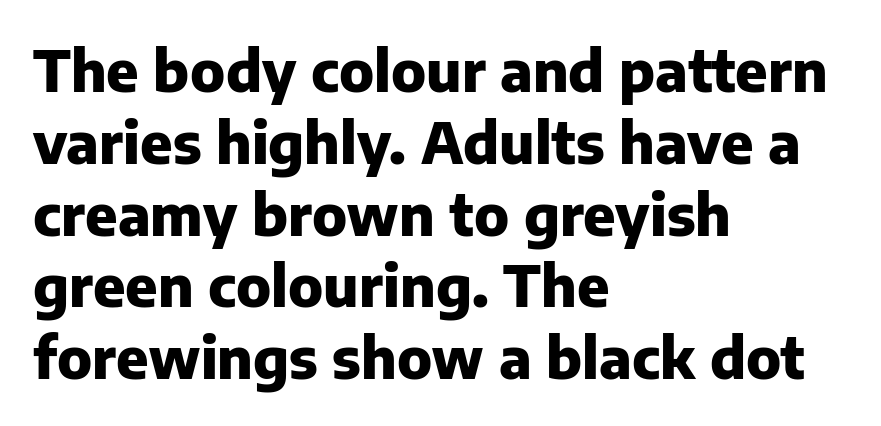
{"serif": "no", "italic": "no", "bold": "yes", "weight": "heavy", "width": "normal", "stroke_contrast": "low", "x_height": "medium", "monospaced": "no", "underline": "no", "align": "left", "line_spacing": "normal", "line_spacing_ratio": 1.26, "letter_spacing": "normal", "letter_spacing_em": 0.0, "glyph_px": 57}
